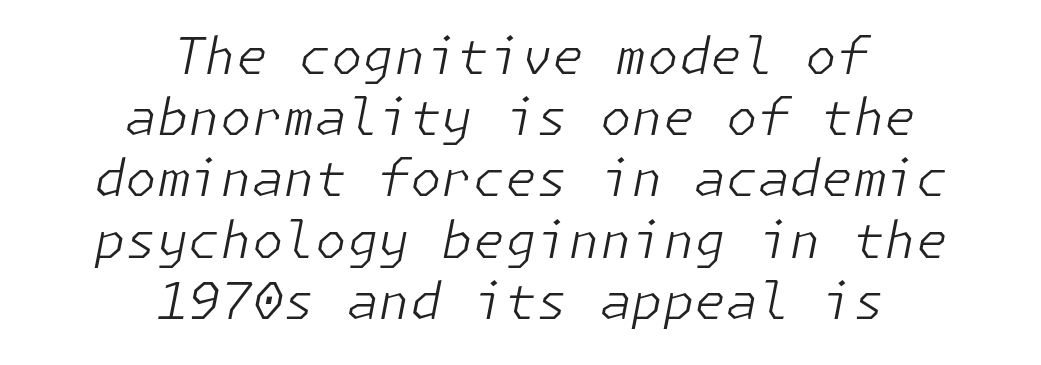
{"italic": "yes", "lean": "right", "slant_degrees": 11, "bold": "no", "weight": "light", "width": "normal", "stroke_contrast": "low", "x_height": "medium", "underline": "no", "align": "center", "line_spacing_ratio": 1.2, "letter_spacing": "normal", "letter_spacing_em": 0.0, "glyph_px": 51}
